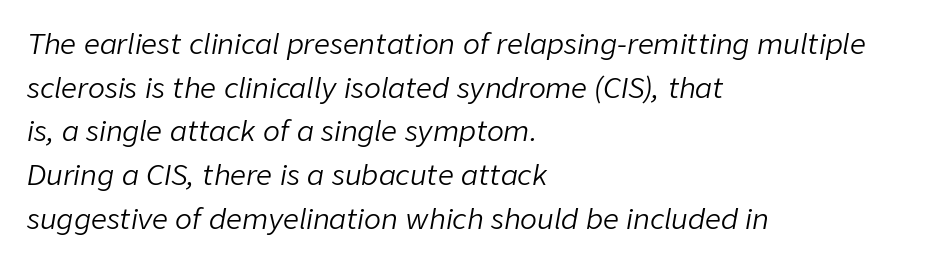
If you drew a line through each stem, it would be angled. Horizontally, the lines are justified to the leading edge only. A quiet, ordinary-to-light weight characterises the typeface. The face used here is proportionally spaced, like ordinary book or web type. This block has exactly the height ordinary leading produces.
